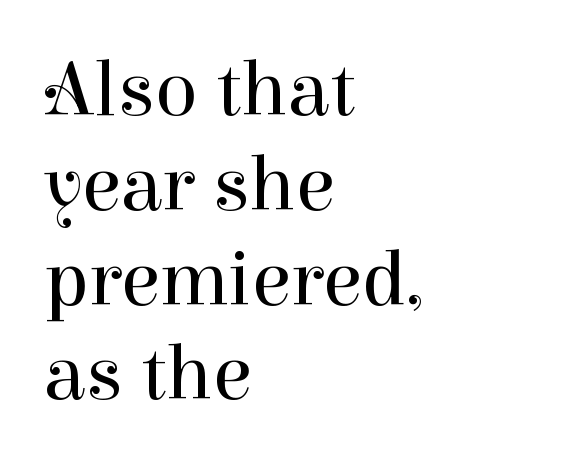
A typesetter would mark this as roman, not italic. Stem width sits at or under what a default text font uses. Bare-footed words on every line. The rendering shows small feet on the letterforms — a serif design. Short and long lines alike share a common starting point at left. This sample has the flowing, uneven cadence of proportional lettering.
